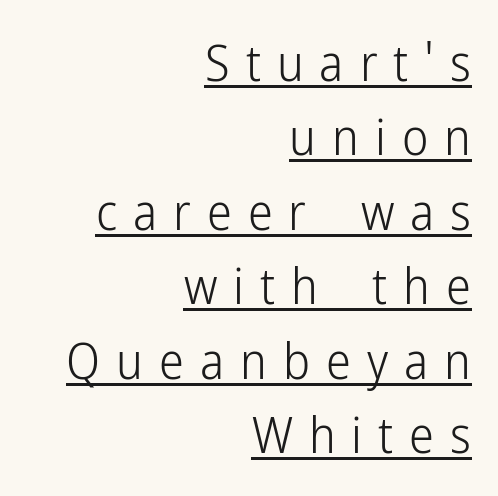
This rendering features underlined lettering. Classification — sans serif. The paragraph has a hard right edge and a soft left edge. The rendering uses natural spacing where letterforms have individual widths. The font's upright variant was chosen for this text. Tracking here is generous; glyphs stand well apart from one another.
